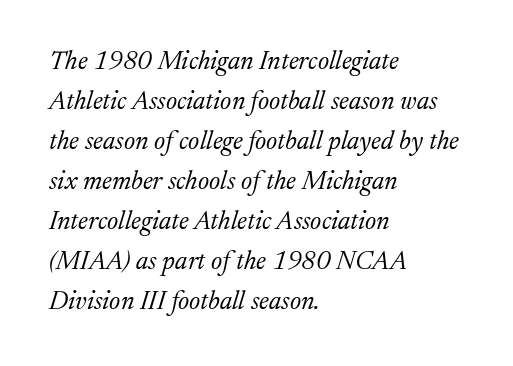
The image shows 26 px text type, italic (leaning right); set left-aligned, normal line spacing (1.54x), normal letter spacing, not underlined.
